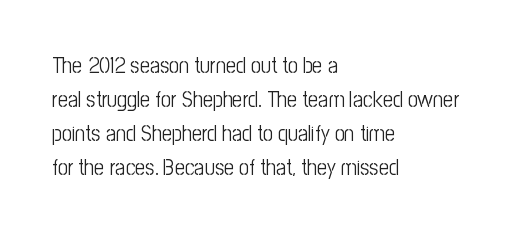
The image shows 22 px text type, upright; set left-aligned, normal line spacing (1.54x), normal letter spacing, not underlined.
